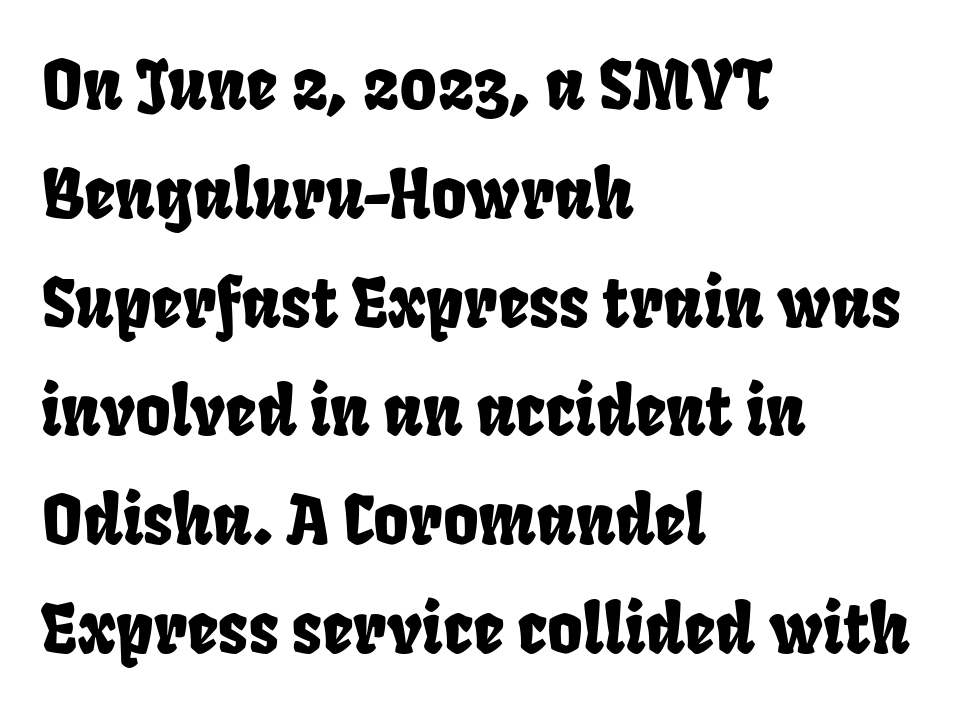
Q: Is the typeface a serif or a sans-serif typeface? A: Sans-serif.
Q: Is the text underlined? A: No.
Q: How is the paragraph aligned? A: Left-aligned.
Q: Is the spacing between letters normal or unusually wide? A: Normal.
Q: Is the spacing between lines tight, normal or loose? A: Normal.
Q: Width (condensed, normal, or wide)? A: Condensed.
Q: Stroke contrast? A: Low.
Q: x-height? A: Large.
Q: Monospaced? A: No.
